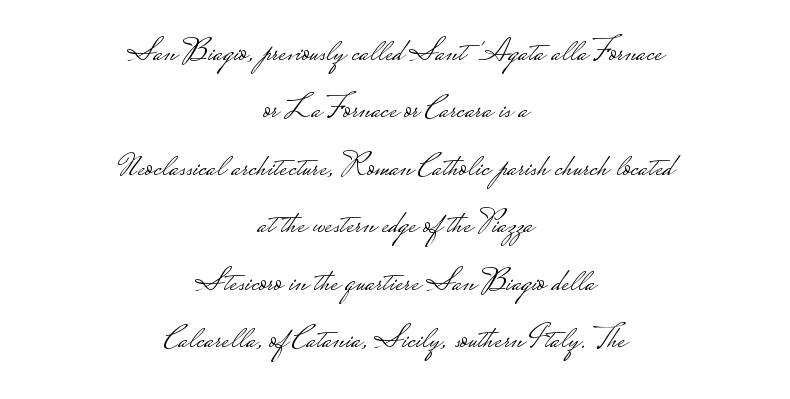
The image shows 33 px light, wide sans-serif type; set centered, line spacing 1.74x, normal letter spacing, not underlined; low stroke contrast.
